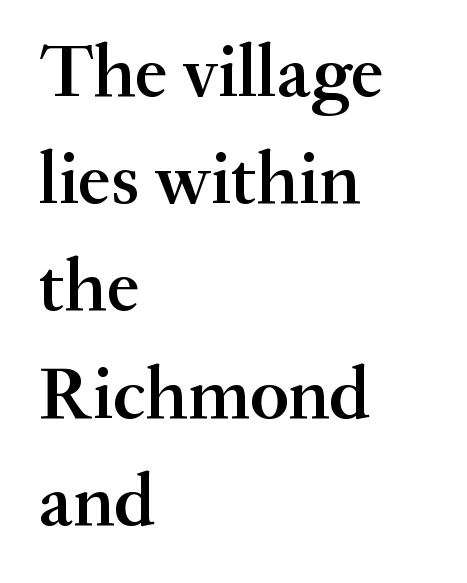
Q: Is the text bold? A: Semi-bold.
Q: Is the text italic (slanted)? A: No, it is upright.
Q: Is the typeface a serif or a sans-serif typeface? A: Serif.
Q: Is the text underlined? A: No.
Q: How is the paragraph aligned? A: Left-aligned.
Q: Is the spacing between letters normal or unusually wide? A: Normal.
Q: Is the spacing between lines tight, normal or loose? A: Normal.
Q: Width (condensed, normal, or wide)? A: Normal.
Q: Stroke contrast? A: Medium.
Q: x-height? A: Small.
Q: Monospaced? A: No.
